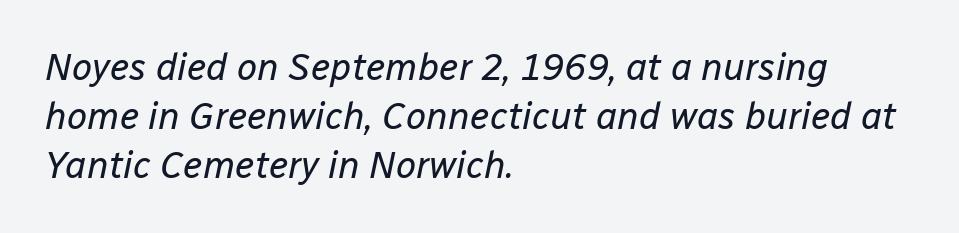
The image shows 37 px regular-weight type, italic (leaning right); set left-aligned, normal line spacing (1.32x), normal letter spacing, not underlined; low stroke contrast and a medium x-height.
